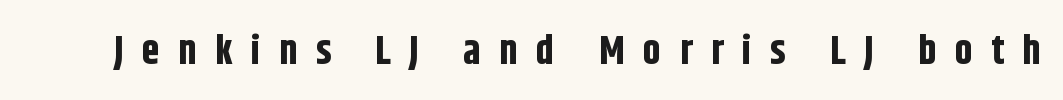
Is there any slant? The stems are plumb. Beneath every word, the page is bare. Observe the absence of serifs on each vertical stroke in this sample. Students, this is bold: see how much ink each stroke carries. You could not count columns in this text — the font is proportionally spaced. The line texture is sparse and dotted thanks to wide tracking.
